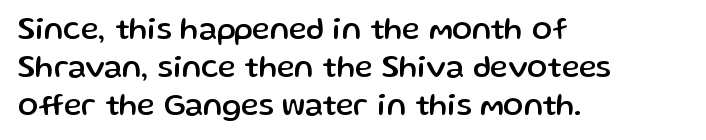
Q: Is the text italic (slanted)? A: No, it is upright.
Q: Is the typeface a serif or a sans-serif typeface? A: Sans-serif.
Q: Is the text underlined? A: No.
Q: How is the paragraph aligned? A: Left-aligned.
Q: Is the spacing between letters normal or unusually wide? A: Normal.
Q: Is the spacing between lines tight, normal or loose? A: Normal.
Q: Width (condensed, normal, or wide)? A: Normal.
Q: Stroke contrast? A: Low.
Q: x-height? A: Medium.
Q: Monospaced? A: No.
